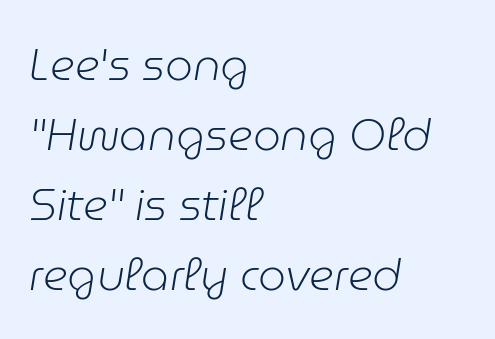
Anything drawn beneath the words? Only blank space. Weight: not bold — regular or lighter. Tracking value appears to be zero — textbook default spacing. Note the varied advance widths — an 'i' is clearly narrower than an 'm'. Casual observation: everything's shoved over to the left. Italic: yes, the glyphs are oblique.
